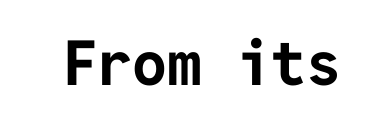
The string is rendered with underlining switched off. These lines carry a lot of weight — the face is fully bold. Is the letter spacing exaggerated? No — it looks like the ordinary default. It's the straight-up-and-down kind of type. Look at the bottom of the vertical strokes: they stop flat, with no serifs.
